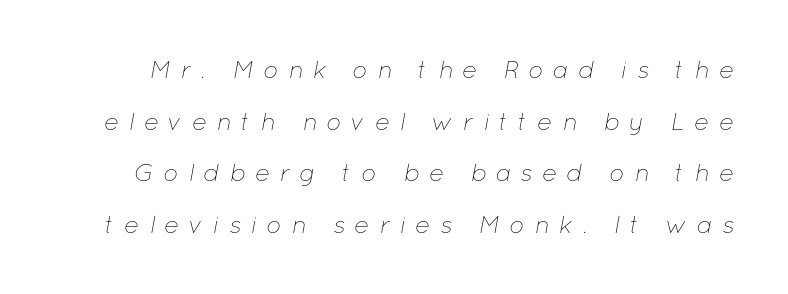
The image shows 25 px text type, italic (leaning right); set loose line spacing (2.07x), unusually wide letter spacing (+0.37 em), not underlined.
